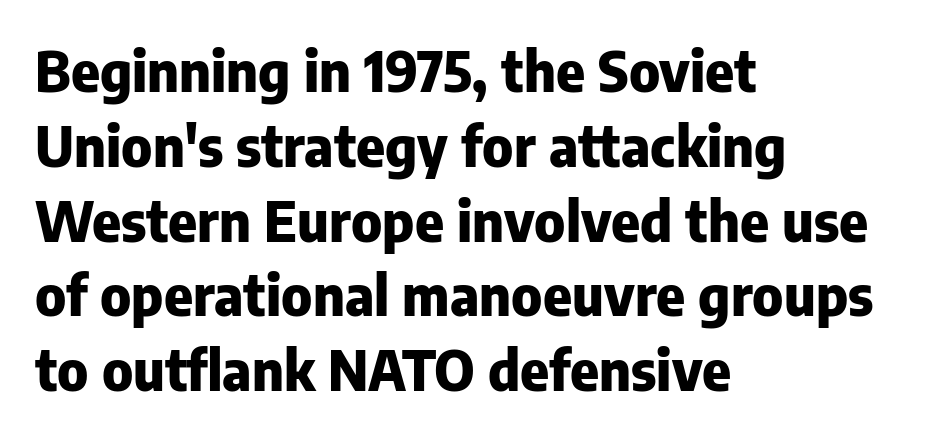
The image shows 55 px heavy sans-serif type, upright; set left-aligned, normal line spacing (1.36x), normal letter spacing, not underlined; low stroke contrast and a medium x-height.
